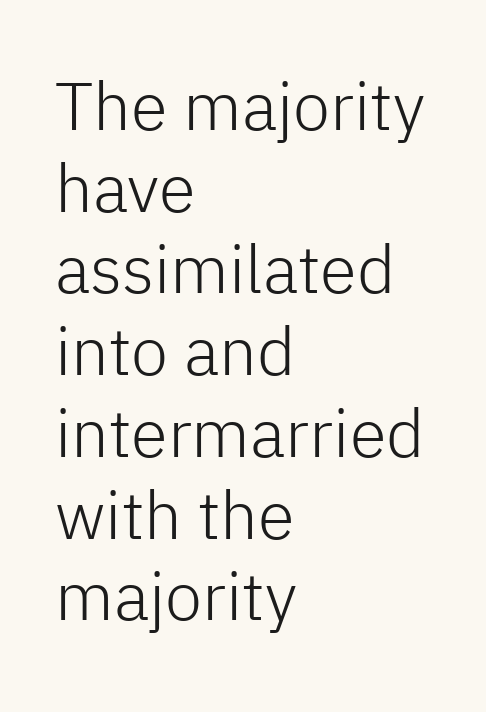
Q: Is the text bold? A: No.
Q: Is the text italic (slanted)? A: No, it is upright.
Q: Is the typeface a serif or a sans-serif typeface? A: Sans-serif.
Q: Is the text underlined? A: No.
Q: How is the paragraph aligned? A: Left-aligned.
Q: Is the spacing between letters normal or unusually wide? A: Normal.
Q: Width (condensed, normal, or wide)? A: Normal.
Q: Stroke contrast? A: Low.
Q: x-height? A: Medium.
Q: Monospaced? A: No.
